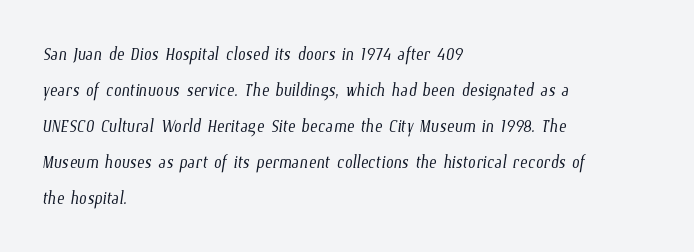
Q: Is the text bold? A: No.
Q: Is the text underlined? A: No.
Q: How is the paragraph aligned? A: Left-aligned.
Q: Is the spacing between letters normal or unusually wide? A: Normal.
Q: Is the spacing between lines tight, normal or loose? A: Normal.
